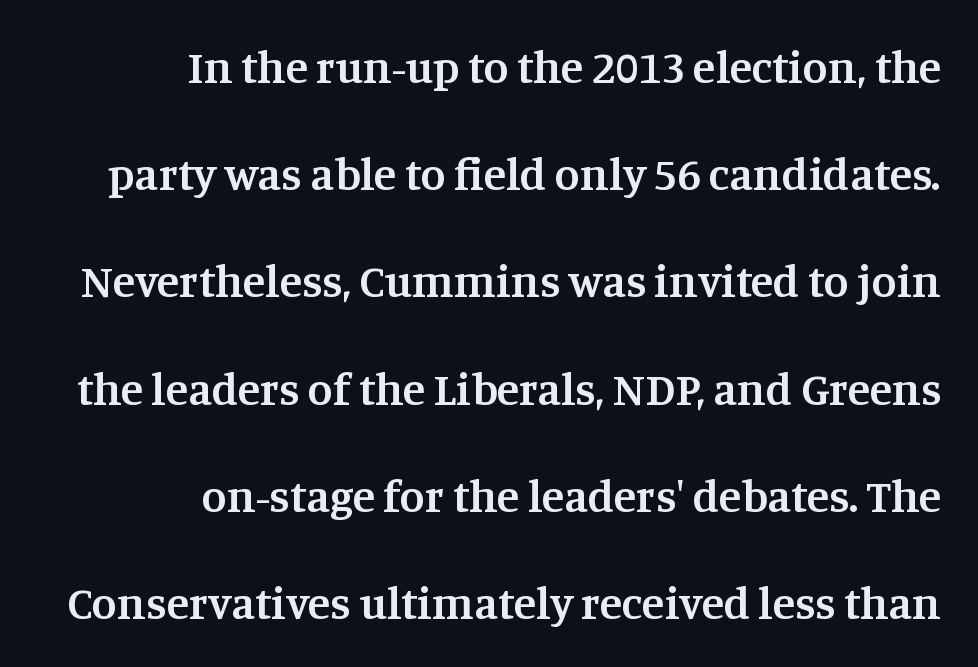
{"serif": "yes", "italic": "no", "bold": "semi", "weight": "semibold", "width": "normal", "stroke_contrast": "medium", "x_height": "large", "monospaced": "no", "underline": "no", "align": "right", "line_spacing": "loose", "line_spacing_ratio": 2.33, "letter_spacing": "normal", "letter_spacing_em": 0.0, "glyph_px": 46}
